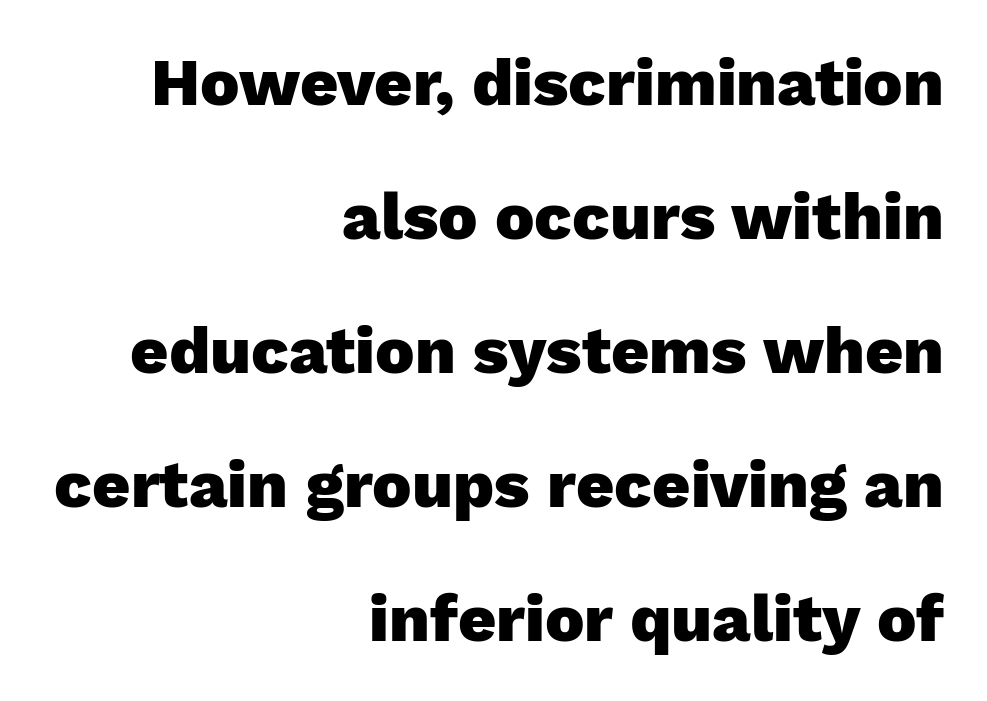
Q: Is the text bold? A: Yes.
Q: Is the text italic (slanted)? A: No, it is upright.
Q: Is the typeface a serif or a sans-serif typeface? A: Sans-serif.
Q: Is the text underlined? A: No.
Q: How is the paragraph aligned? A: Right-aligned.
Q: Is the spacing between letters normal or unusually wide? A: Normal.
Q: Is the spacing between lines tight, normal or loose? A: Loose.
Q: Width (condensed, normal, or wide)? A: Normal.
Q: Stroke contrast? A: Low.
Q: x-height? A: Medium.
Q: Monospaced? A: No.
